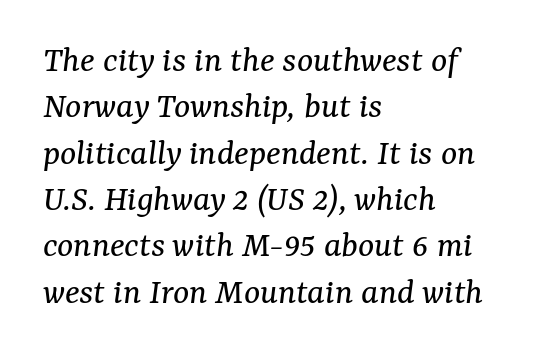
{"serif": "yes", "italic": "yes", "lean": "right", "slant_degrees": 7, "bold": "no", "weight": "regular", "width": "normal", "stroke_contrast": "medium", "x_height": "medium", "monospaced": "no", "underline": "no", "align": "left", "line_spacing_ratio": 1.22, "letter_spacing": "normal", "letter_spacing_em": 0.0, "glyph_px": 38}
